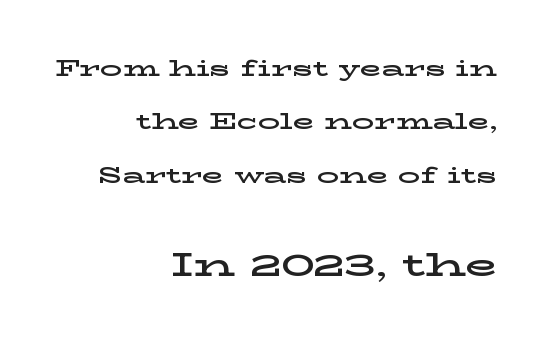
Q: Is the text italic (slanted)? A: No, it is upright.
Q: Is the typeface a serif or a sans-serif typeface? A: Serif.
Q: Is the text underlined? A: No.
Q: How is the paragraph aligned? A: Right-aligned.
Q: Is the spacing between letters normal or unusually wide? A: Normal.
Q: Is the spacing between lines tight, normal or loose? A: Loose.
Q: Which block of text is set in a larger size, the first (top) or the second (bottom)? A: The second (bottom) one.
Q: Width (condensed, normal, or wide)? A: Wide.
Q: Stroke contrast? A: Low.
Q: x-height? A: Medium.
Q: Monospaced? A: No.
